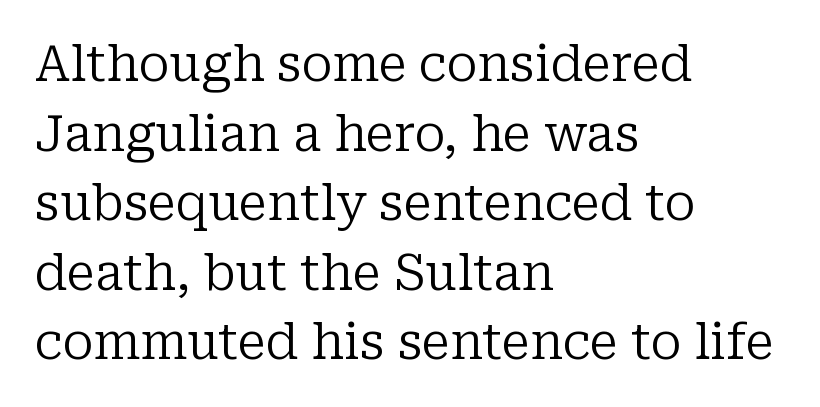
Q: Is the text bold? A: No.
Q: Is the text italic (slanted)? A: No, it is upright.
Q: Is the typeface a serif or a sans-serif typeface? A: Serif.
Q: Is the text underlined? A: No.
Q: How is the paragraph aligned? A: Left-aligned.
Q: Is the spacing between letters normal or unusually wide? A: Normal.
Q: Is the spacing between lines tight, normal or loose? A: Normal.
Q: Width (condensed, normal, or wide)? A: Normal.
Q: Stroke contrast? A: Low.
Q: x-height? A: Medium.
Q: Monospaced? A: No.
